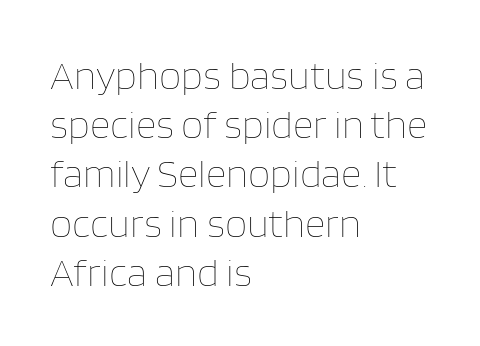
{"italic": "no", "bold": "no", "weight": "thin", "width": "normal", "stroke_contrast": "low", "x_height": "large", "monospaced": "no", "underline": "no", "align": "left", "line_spacing_ratio": 1.23, "letter_spacing": "normal", "letter_spacing_em": 0.0, "glyph_px": 40}
